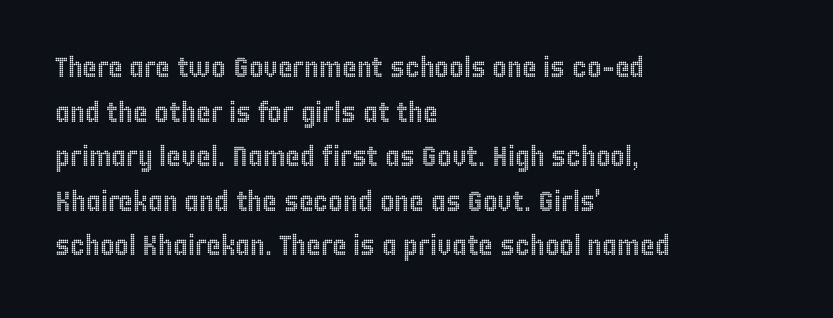
Varying glyph widths throughout — classic text-font behaviour. Descender tails drop into unmarked territory. Left-aligned paragraph, ragged on the right. It's the straight-up-and-down kind of type.
